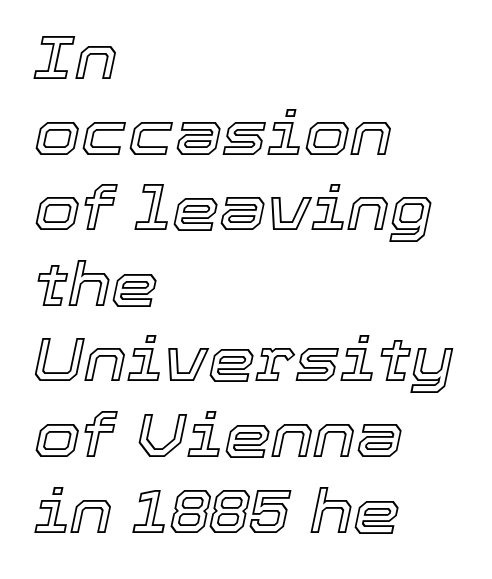
Q: Is the text italic (slanted)? A: Yes, it leans right by about 12 degrees.
Q: Is the text underlined? A: No.
Q: How is the paragraph aligned? A: Left-aligned.
Q: Is the spacing between letters normal or unusually wide? A: Normal.
Q: Is the spacing between lines tight, normal or loose? A: Normal.
Q: Width (condensed, normal, or wide)? A: Normal.
Q: x-height? A: Medium.
Q: Monospaced? A: No.
